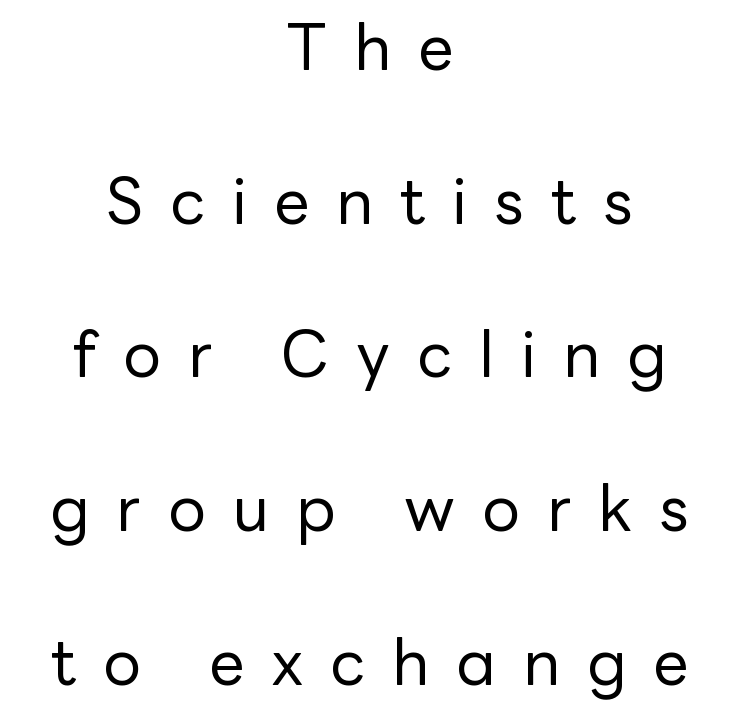
{"serif": "no", "italic": "no", "bold": "no", "weight": "regular", "width": "normal", "stroke_contrast": "low", "x_height": "medium", "monospaced": "no", "underline": "no", "align": "center", "line_spacing": "loose", "line_spacing_ratio": 2.44, "letter_spacing": "wide", "letter_spacing_em": 0.43, "glyph_px": 63}
